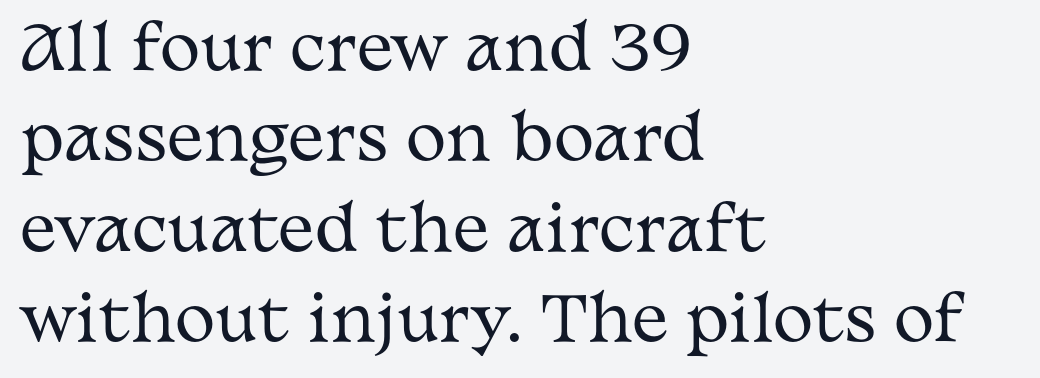
Italic: no, the glyphs are upright roman. Each letter keeps its own natural width here, so spacing adapts to shape. Caption: face not bold, strokes unweighted. A student would call this left alignment; a typographer would say flush left, rag right.
